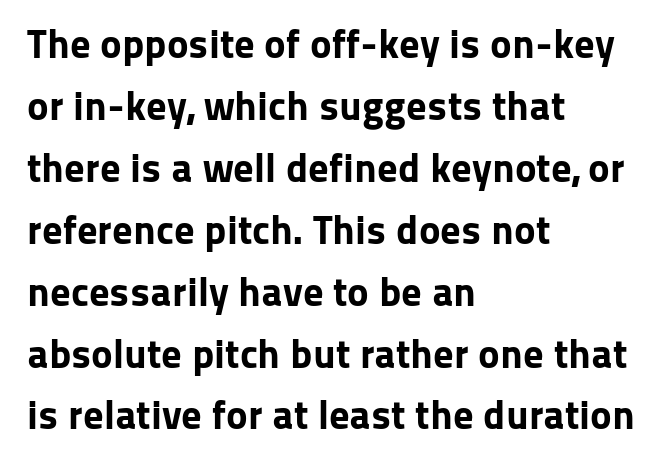
{"serif": "no", "italic": "no", "bold": "yes", "weight": "bold", "width": "normal", "stroke_contrast": "low", "x_height": "medium", "monospaced": "no", "underline": "no", "align": "left", "line_spacing": "normal", "line_spacing_ratio": 1.51, "letter_spacing": "normal", "letter_spacing_em": 0.0, "glyph_px": 41}
